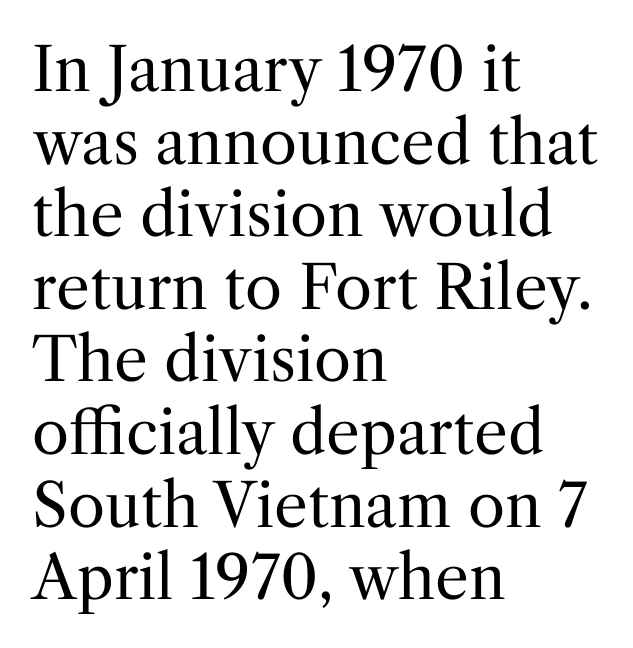
The image shows 60 px regular-weight serif type, upright; set left-aligned, line spacing 1.21x, normal letter spacing, not underlined; medium stroke contrast and a medium x-height.
